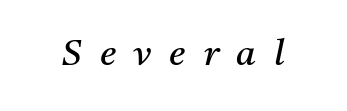
{"serif": "yes", "italic": "yes", "lean": "right", "slant_degrees": 11, "bold": "no", "weight": "regular", "width": "normal", "stroke_contrast": "medium", "x_height": "medium", "monospaced": "no", "underline": "no", "letter_spacing": "wide", "letter_spacing_em": 0.5, "glyph_px": 36}
